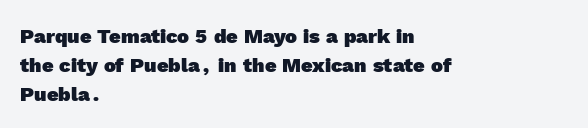
Q: Is the text bold? A: Yes.
Q: Is the text underlined? A: No.
Q: How is the paragraph aligned? A: Left-aligned.
Q: Is the spacing between letters normal or unusually wide? A: Normal.
Q: Is the spacing between lines tight, normal or loose? A: Normal.
